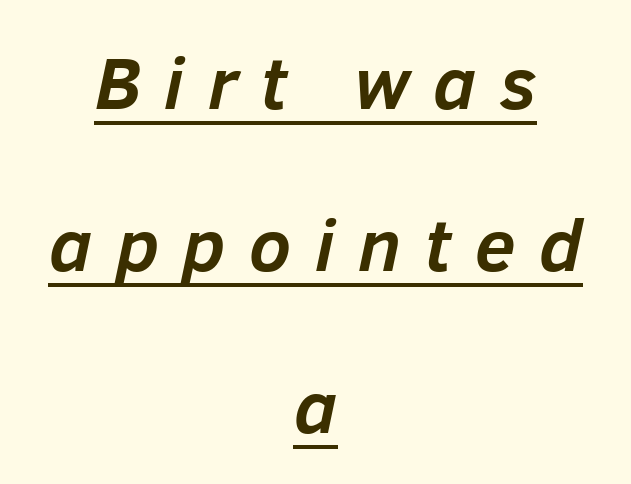
This rendering widens character spacing well past its baseline value. The rendering uses natural spacing where letterforms have individual widths. Notice how the stems are inclined rather than vertical — that's the hallmark of italics. On the weight axis this lands at bold, roughly 700. Compared with undecorated copy, this sample adds a rule below the words. You could fit nearly another row in the gap between these rows.
